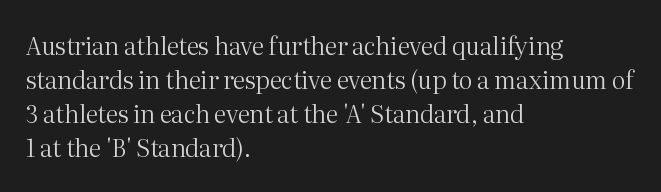
Just letters on the line, the space beneath them empty. The lines sit at an ordinary, default distance from one another. Reading down the block, your eye returns to a fixed left position each line. Think standard paragraph weight, or any step lighter than that.
